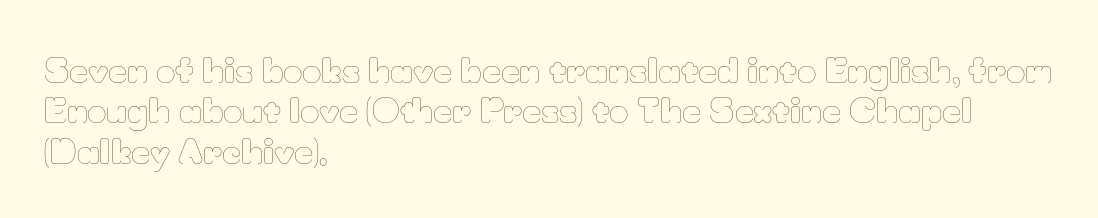
{"italic": "no", "bold": "no", "weight": "thin", "width": "normal", "stroke_contrast": "low", "x_height": "small", "monospaced": "no", "underline": "no", "align": "left", "line_spacing_ratio": 1.22, "letter_spacing": "normal", "letter_spacing_em": 0.0, "glyph_px": 33}
